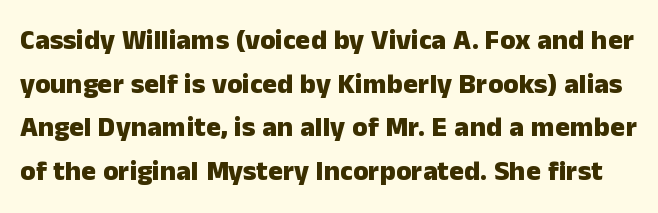
{"serif": "no", "italic": "no", "bold": "yes", "weight": "heavy", "width": "normal", "stroke_contrast": "low", "x_height": "medium", "monospaced": "no", "underline": "no", "line_spacing": "normal", "line_spacing_ratio": 1.56, "letter_spacing": "normal", "letter_spacing_em": 0.0, "glyph_px": 28}
